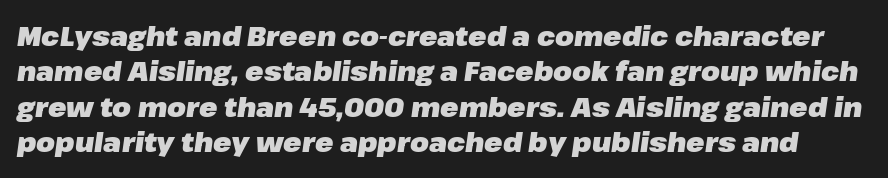
{"italic": "yes", "lean": "right", "slant_degrees": 8, "bold": "yes", "underline": "no", "line_spacing": "normal", "line_spacing_ratio": 1.31, "letter_spacing": "normal", "letter_spacing_em": 0.0, "glyph_px": 27}
